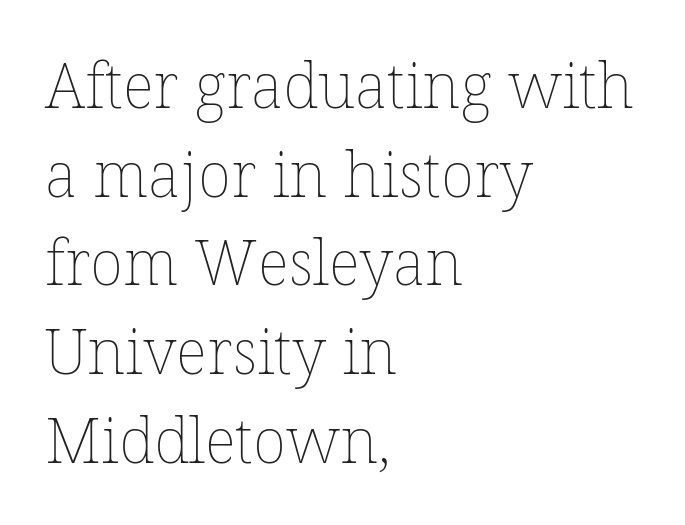
The image shows 62 px thin type, upright; set left-aligned, normal line spacing (1.43x), normal letter spacing, not underlined; low stroke contrast and a medium x-height.
